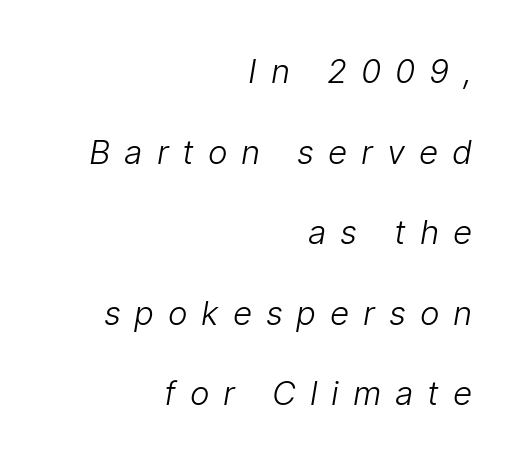
Q: Is the text bold? A: No.
Q: Is the typeface a serif or a sans-serif typeface? A: Sans-serif.
Q: Is the text underlined? A: No.
Q: How is the paragraph aligned? A: Right-aligned.
Q: Is the spacing between letters normal or unusually wide? A: Unusually wide.
Q: Is the spacing between lines tight, normal or loose? A: Loose.
Q: Width (condensed, normal, or wide)? A: Normal.
Q: Stroke contrast? A: Low.
Q: x-height? A: Medium.
Q: Monospaced? A: No.
